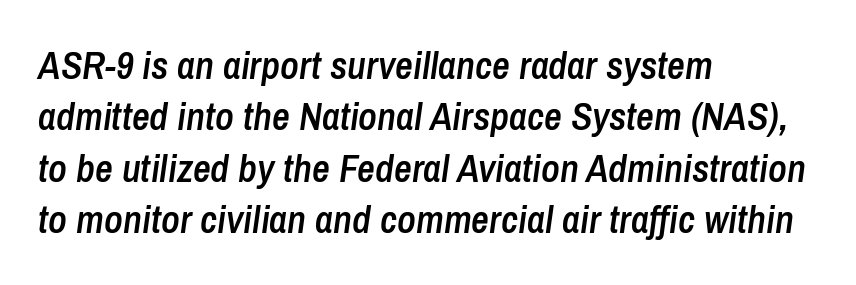
{"italic": "yes", "lean": "right", "slant_degrees": 8, "bold": "semi", "weight": "semibold", "width": "condensed", "stroke_contrast": "low", "x_height": "medium", "monospaced": "no", "underline": "no", "align": "left", "line_spacing": "normal", "line_spacing_ratio": 1.32, "letter_spacing": "normal", "letter_spacing_em": 0.0, "glyph_px": 39}
